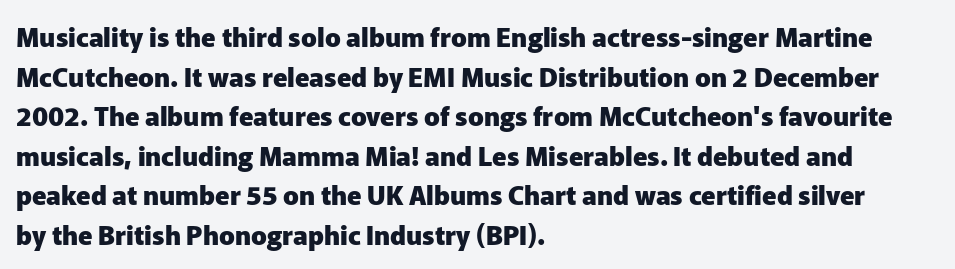
Q: Is the text bold? A: Yes.
Q: Is the text italic (slanted)? A: No, it is upright.
Q: Is the text underlined? A: No.
Q: How is the paragraph aligned? A: Left-aligned.
Q: Is the spacing between letters normal or unusually wide? A: Normal.
Q: Is the spacing between lines tight, normal or loose? A: Normal.
